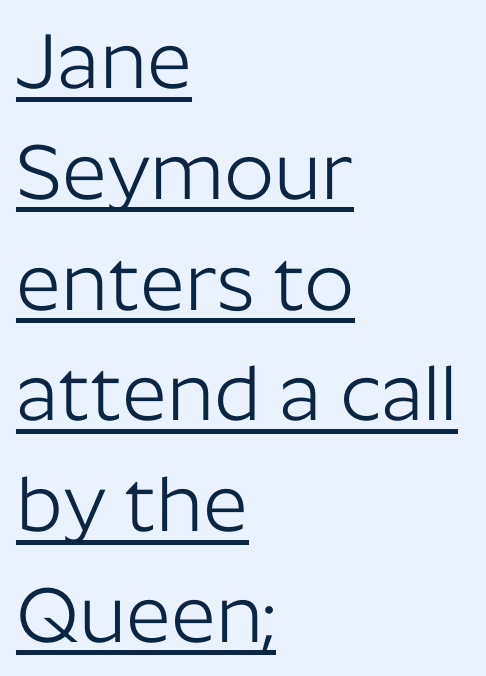
Q: Is the text bold? A: No.
Q: Is the text italic (slanted)? A: No, it is upright.
Q: Is the typeface a serif or a sans-serif typeface? A: Sans-serif.
Q: Is the text underlined? A: Yes.
Q: How is the paragraph aligned? A: Left-aligned.
Q: Is the spacing between letters normal or unusually wide? A: Normal.
Q: Is the spacing between lines tight, normal or loose? A: Normal.
Q: Width (condensed, normal, or wide)? A: Normal.
Q: Stroke contrast? A: Low.
Q: x-height? A: Medium.
Q: Monospaced? A: No.
